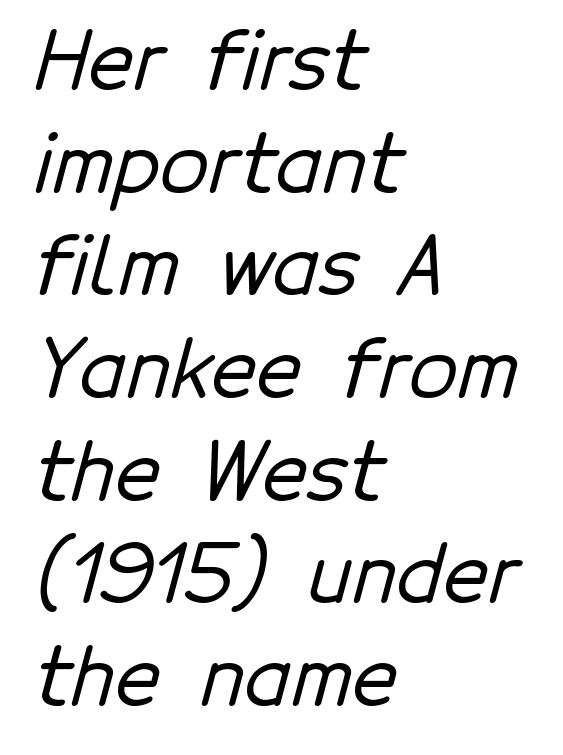
Descenders hang freely into open space. Regular leading. No extra tracking has been applied to these lines. Visually the block forms a straight wall on the left and a jagged coastline on the right. The text was rendered using a sans face with plain stroke endings. Is this a fixed-width face? No — the glyphs have proportional, varying widths.
